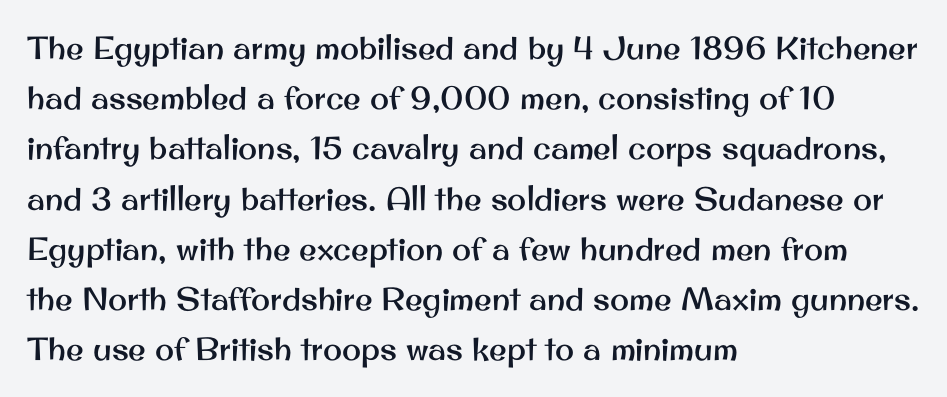
{"serif": "no", "italic": "no", "width": "normal", "stroke_contrast": "medium", "x_height": "small", "monospaced": "no", "underline": "no", "align": "left", "line_spacing": "normal", "line_spacing_ratio": 1.57, "letter_spacing": "normal", "letter_spacing_em": 0.0, "glyph_px": 32}
